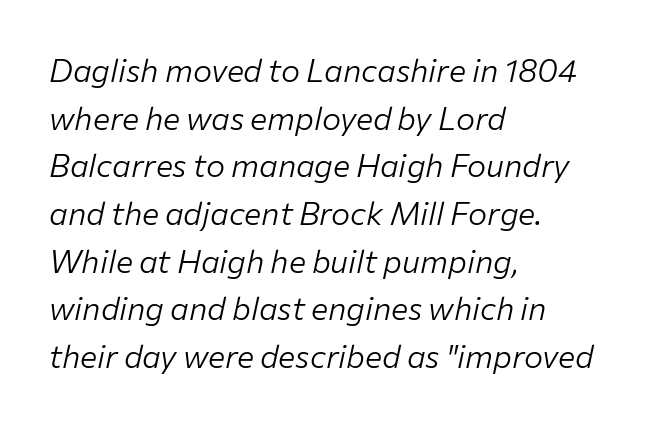
{"italic": "yes", "lean": "right", "slant_degrees": 12, "bold": "no", "weight": "light", "width": "normal", "stroke_contrast": "low", "x_height": "medium", "monospaced": "no", "underline": "no", "align": "left", "line_spacing": "normal", "line_spacing_ratio": 1.49, "letter_spacing": "normal", "letter_spacing_em": 0.0, "glyph_px": 32}
